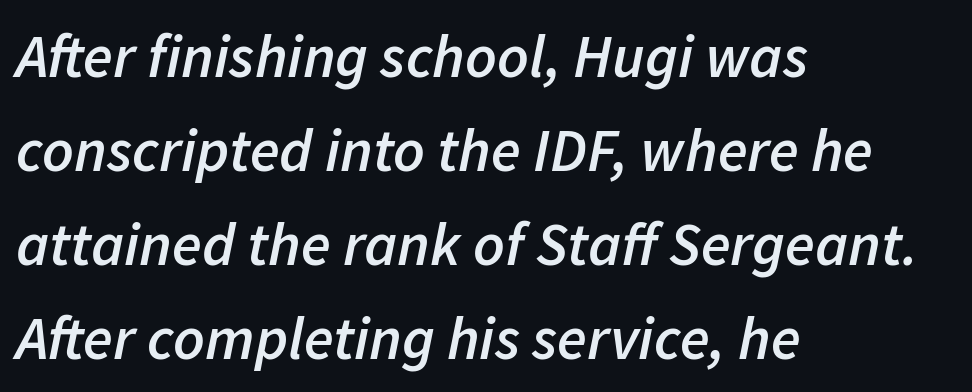
The image shows 61 px semibold type, italic (leaning right); set left-aligned, normal line spacing (1.54x), normal letter spacing, not underlined; low stroke contrast and a medium x-height.
